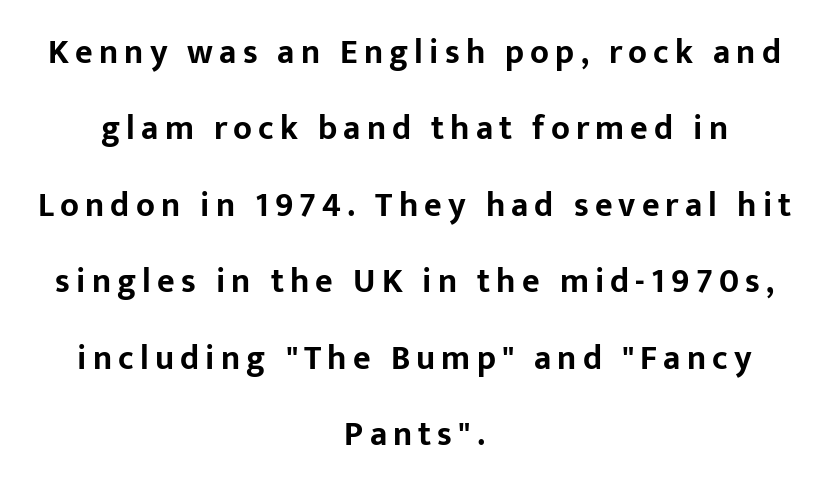
The image shows 34 px bold sans-serif type, upright; set centered, loose line spacing (2.25x), not underlined; low stroke contrast and a medium x-height.
